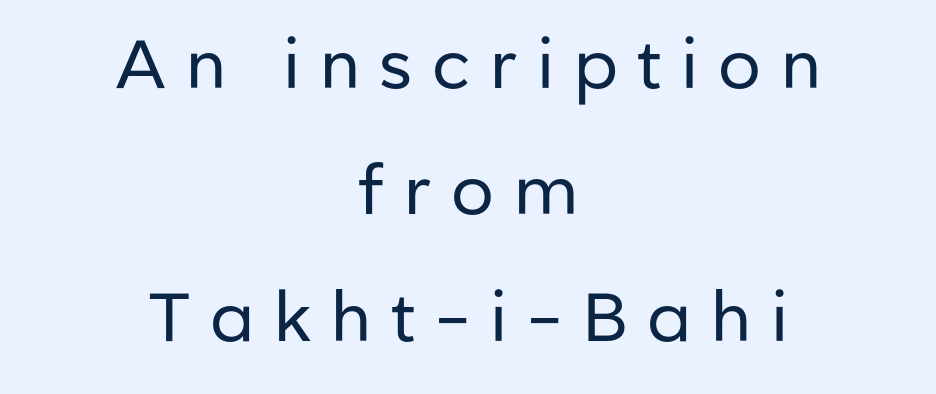
{"serif": "no", "italic": "no", "bold": "no", "weight": "regular", "width": "normal", "stroke_contrast": "low", "x_height": "medium", "monospaced": "no", "underline": "no", "align": "center", "line_spacing_ratio": 1.86, "letter_spacing": "wide", "letter_spacing_em": 0.29, "glyph_px": 68}
